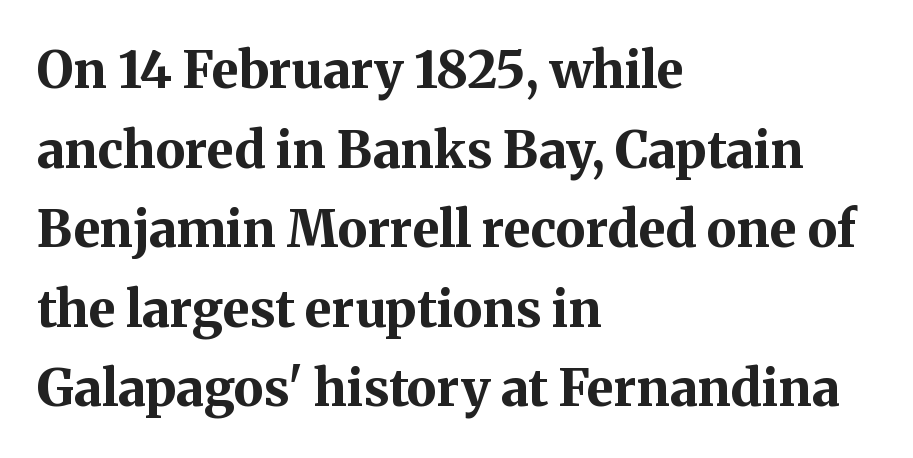
{"serif": "yes", "italic": "no", "bold": "yes", "weight": "bold", "width": "normal", "stroke_contrast": "medium", "x_height": "medium", "monospaced": "no", "underline": "no", "align": "left", "line_spacing": "normal", "line_spacing_ratio": 1.56, "letter_spacing": "normal", "letter_spacing_em": 0.0, "glyph_px": 51}
